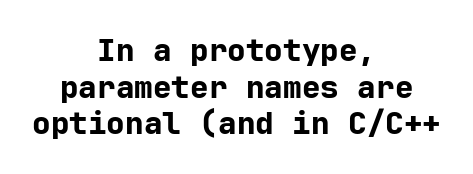
Q: Is the text bold? A: Yes.
Q: Is the text italic (slanted)? A: No, it is upright.
Q: Is the typeface a serif or a sans-serif typeface? A: Sans-serif.
Q: Is the text underlined? A: No.
Q: How is the paragraph aligned? A: Centered.
Q: Is the spacing between letters normal or unusually wide? A: Normal.
Q: Width (condensed, normal, or wide)? A: Normal.
Q: Stroke contrast? A: Low.
Q: x-height? A: Medium.
